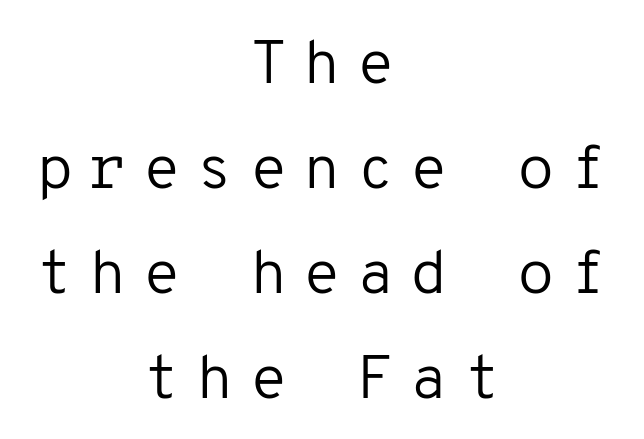
{"serif": "no", "italic": "no", "bold": "no", "weight": "regular", "width": "normal", "stroke_contrast": "low", "x_height": "medium", "monospaced": "yes", "underline": "no", "align": "center", "line_spacing_ratio": 1.72, "letter_spacing": "wide", "letter_spacing_em": 0.26, "glyph_px": 61}
